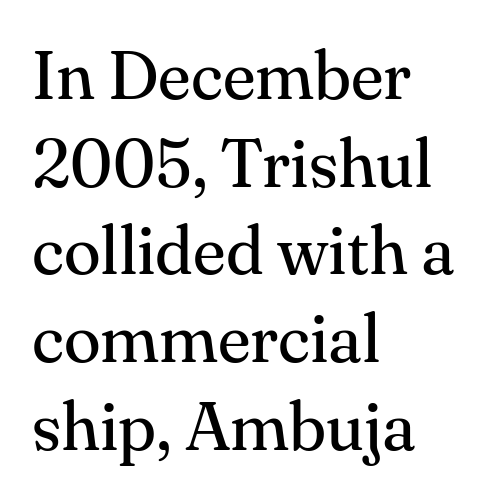
{"serif": "yes", "italic": "no", "bold": "no", "weight": "regular", "width": "normal", "stroke_contrast": "medium", "x_height": "small", "monospaced": "no", "underline": "no", "align": "left", "line_spacing": "normal", "line_spacing_ratio": 1.29, "letter_spacing": "normal", "letter_spacing_em": 0.0, "glyph_px": 68}
